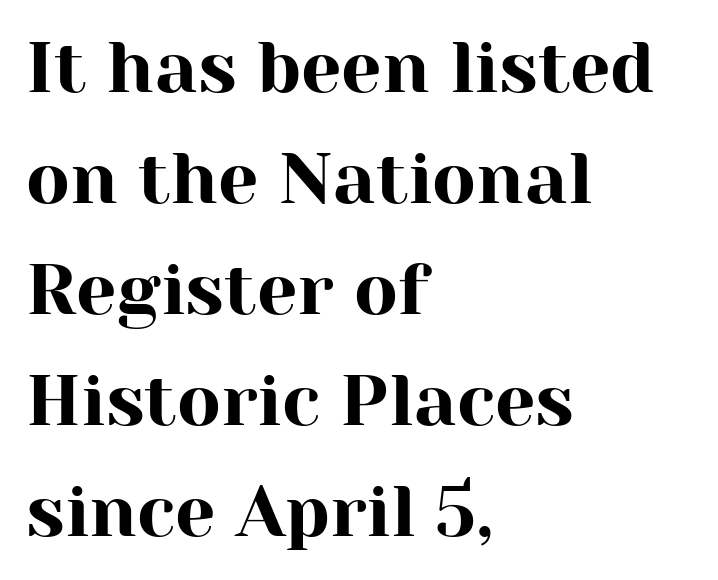
{"serif": "yes", "italic": "no", "width": "normal", "stroke_contrast": "high", "x_height": "medium", "monospaced": "no", "underline": "no", "align": "left", "line_spacing": "normal", "line_spacing_ratio": 1.54, "letter_spacing": "normal", "letter_spacing_em": 0.0, "glyph_px": 72}
